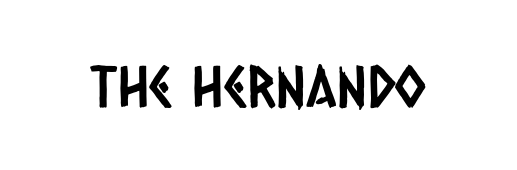
{"serif": "no", "width": "condensed", "stroke_contrast": "low", "x_height": "large", "monospaced": "no", "underline": "no", "letter_spacing": "normal", "letter_spacing_em": 0.0, "glyph_px": 57}
